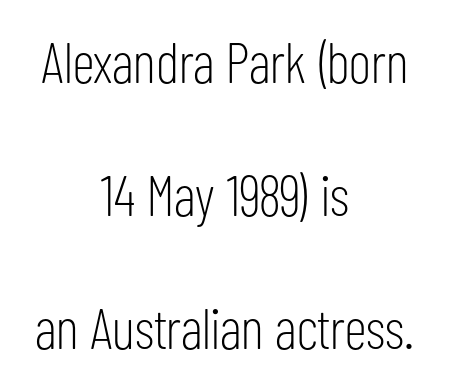
The type is set solid horizontally, with unmodified tracking. This sample uses an upright cut, with every glyph sitting square on the baseline. Has an underline been added? It has not. One glance says open: line gaps are wider than usual. Nothing heavy about these letters — not bold at all. The paragraph shown floats in the horizontal middle.
